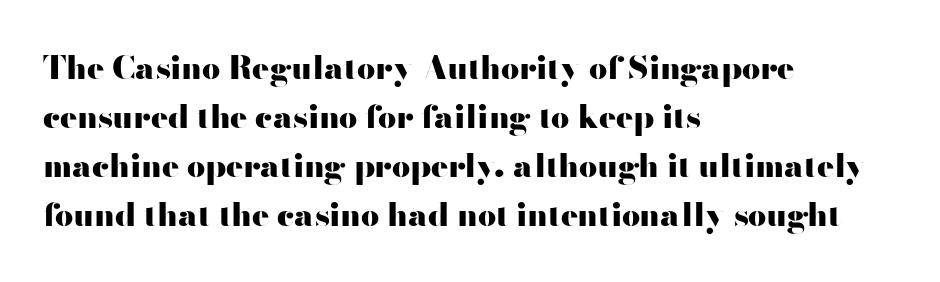
{"serif": "no", "italic": "no", "bold": "yes", "weight": "heavy", "width": "wide", "stroke_contrast": "high", "x_height": "small", "monospaced": "no", "underline": "no", "align": "left", "line_spacing": "normal", "line_spacing_ratio": 1.53, "letter_spacing": "normal", "letter_spacing_em": 0.0, "glyph_px": 32}
